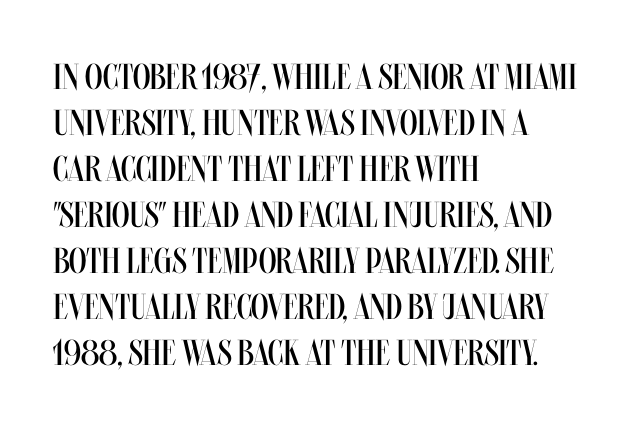
Each letter keeps its own natural width here, so spacing adapts to shape. This is the regular roman posture of the typeface. What stands out about the letter spacing? Nothing — it is the standard amount. Underline: absent. In CSS terms this would be text-align: left.
